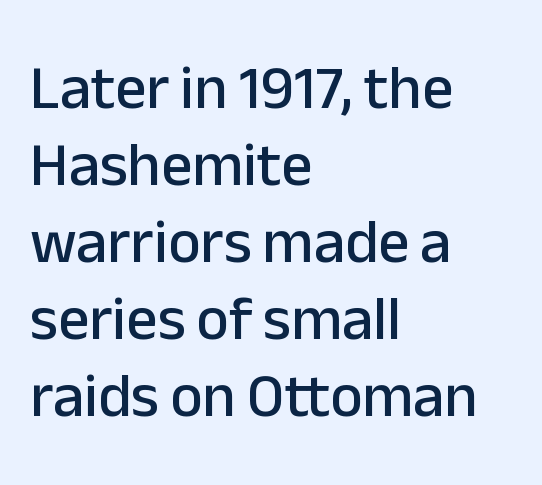
Q: Is the text italic (slanted)? A: No, it is upright.
Q: Is the typeface a serif or a sans-serif typeface? A: Sans-serif.
Q: Is the text underlined? A: No.
Q: How is the paragraph aligned? A: Left-aligned.
Q: Is the spacing between letters normal or unusually wide? A: Normal.
Q: Width (condensed, normal, or wide)? A: Normal.
Q: Stroke contrast? A: Low.
Q: x-height? A: Medium.
Q: Monospaced? A: No.
